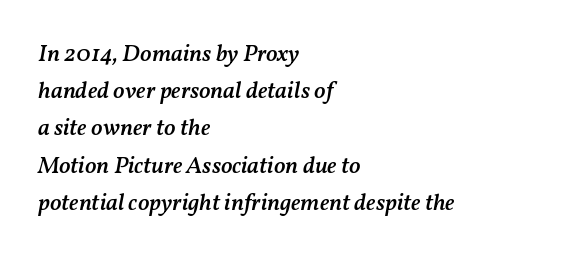
{"italic": "yes", "lean": "right", "slant_degrees": 11, "bold": "semi", "underline": "no", "align": "left", "line_spacing": "normal", "line_spacing_ratio": 1.55, "letter_spacing": "normal", "letter_spacing_em": 0.0, "glyph_px": 24}
